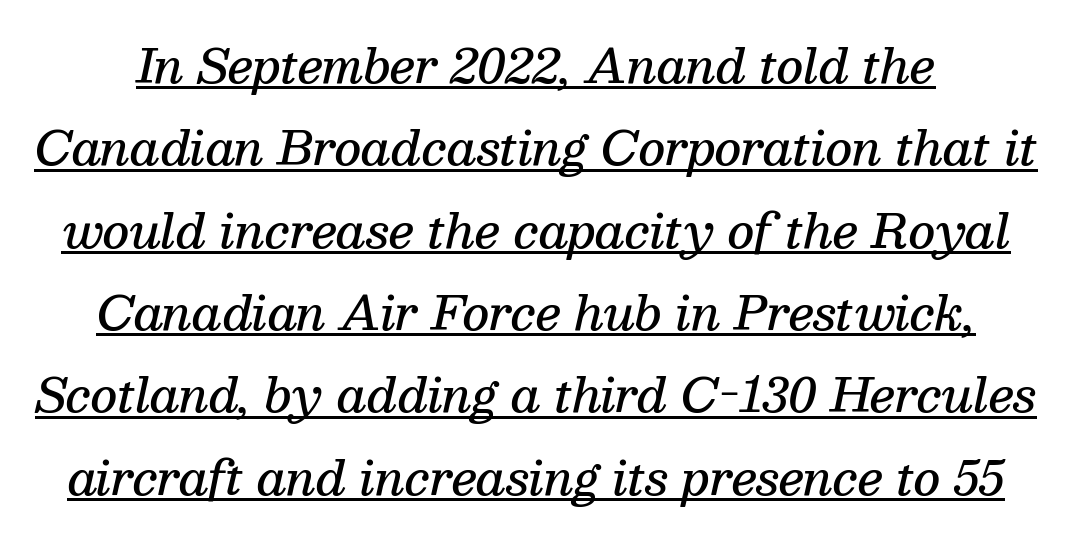
Regarding serifs, this sample has them. Has an underline been added? It has. Is the letter spacing exaggerated? No — it looks like the ordinary default. Firm but not heavy-handed strokes: this text is semibold.
